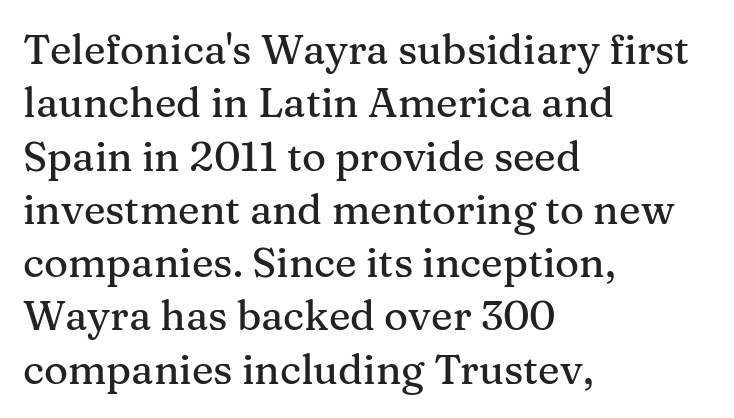
Check where the strokes stop: tiny serifs finish them off. You could not count columns in this text — the font is proportionally spaced. Short and long lines alike share a common starting point at left. Honestly, there is no underline to notice here at all.
